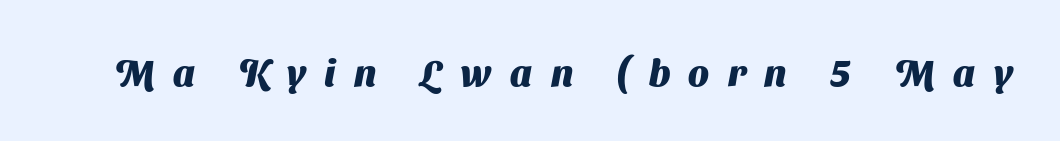
Q: Is the text bold? A: Yes.
Q: Is the typeface a serif or a sans-serif typeface? A: Sans-serif.
Q: Is the text underlined? A: No.
Q: Is the spacing between letters normal or unusually wide? A: Unusually wide.
Q: Width (condensed, normal, or wide)? A: Normal.
Q: Stroke contrast? A: Medium.
Q: x-height? A: Medium.
Q: Monospaced? A: No.
